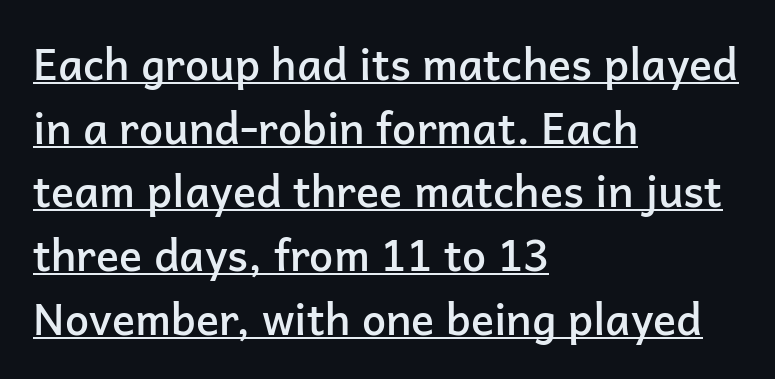
Q: Is the text bold? A: Semi-bold.
Q: Is the text italic (slanted)? A: No, it is upright.
Q: Is the typeface a serif or a sans-serif typeface? A: Sans-serif.
Q: Is the text underlined? A: Yes.
Q: How is the paragraph aligned? A: Left-aligned.
Q: Is the spacing between letters normal or unusually wide? A: Normal.
Q: Is the spacing between lines tight, normal or loose? A: Normal.
Q: Width (condensed, normal, or wide)? A: Normal.
Q: Stroke contrast? A: Low.
Q: x-height? A: Medium.
Q: Monospaced? A: No.
